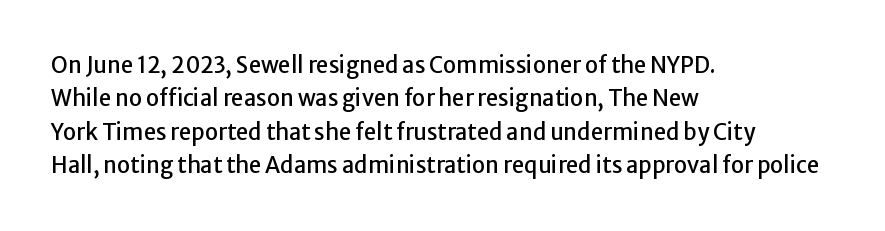
The image shows 22 px text type, upright; set left-aligned, normal line spacing (1.52x), normal letter spacing, not underlined.
